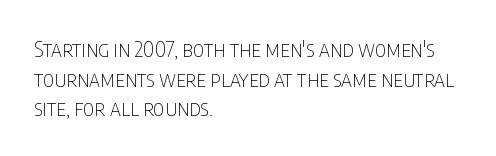
Q: Is the text bold? A: No.
Q: Is the text italic (slanted)? A: No, it is upright.
Q: Is the text underlined? A: No.
Q: How is the paragraph aligned? A: Left-aligned.
Q: Is the spacing between letters normal or unusually wide? A: Normal.
Q: Is the spacing between lines tight, normal or loose? A: Normal.
